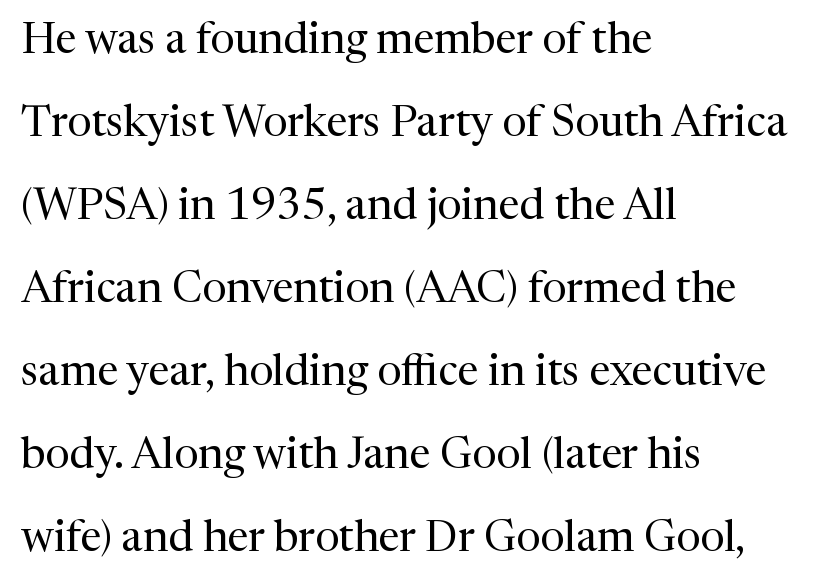
The compositor pushed each line to the left boundary. No letter is thick-stroked: the sample isn't bold. Letters rest on an invisible, unmarked baseline. Does the leading feel generous? Absolutely, it's lavish.
